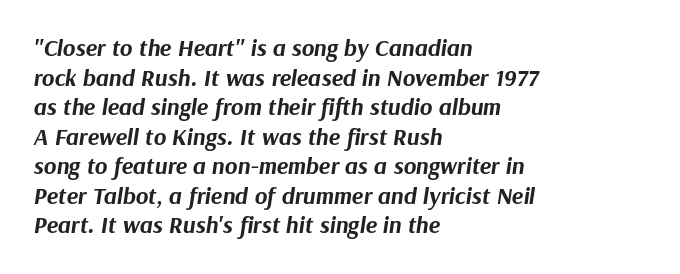
{"italic": "yes", "lean": "right", "slant_degrees": 9, "bold": "yes", "underline": "no", "align": "left", "line_spacing_ratio": 1.23, "letter_spacing": "normal", "letter_spacing_em": 0.0, "glyph_px": 24}
